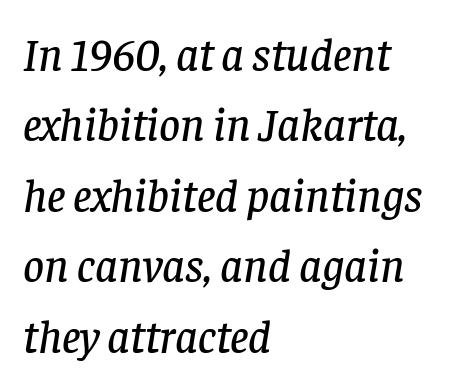
{"serif": "yes", "italic": "yes", "lean": "right", "slant_degrees": 8, "width": "normal", "stroke_contrast": "low", "x_height": "large", "monospaced": "no", "underline": "no", "align": "left", "line_spacing": "normal", "line_spacing_ratio": 1.53, "letter_spacing": "normal", "letter_spacing_em": 0.0, "glyph_px": 46}
